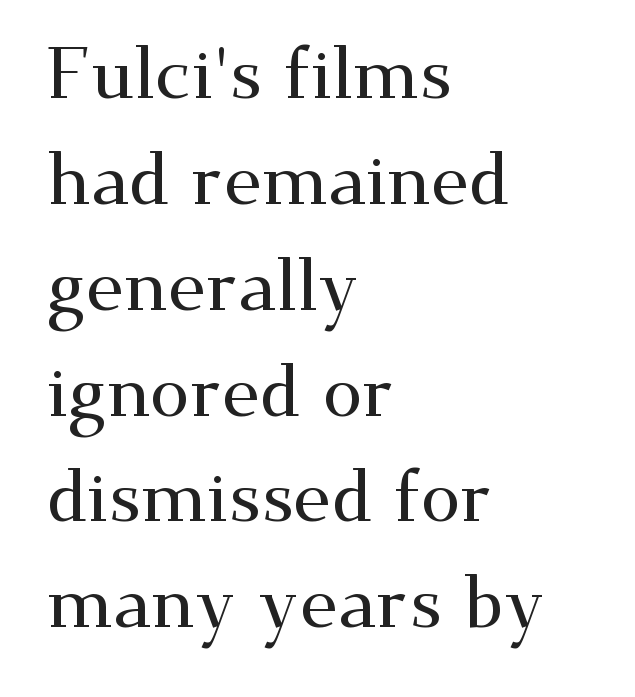
{"serif": "yes", "italic": "no", "width": "wide", "stroke_contrast": "medium", "x_height": "small", "monospaced": "no", "underline": "no", "align": "left", "line_spacing": "normal", "line_spacing_ratio": 1.47, "letter_spacing": "normal", "letter_spacing_em": 0.0, "glyph_px": 72}
